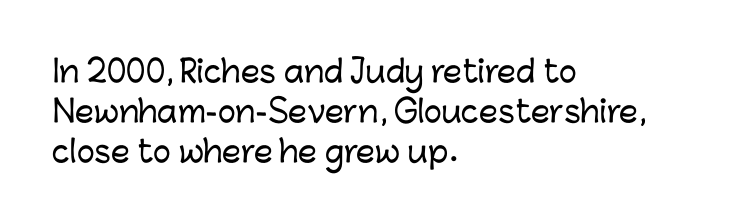
{"serif": "no", "italic": "no", "width": "normal", "stroke_contrast": "low", "x_height": "medium", "monospaced": "no", "underline": "no", "align": "left", "line_spacing": "normal", "line_spacing_ratio": 1.34, "letter_spacing": "normal", "letter_spacing_em": 0.0, "glyph_px": 30}
